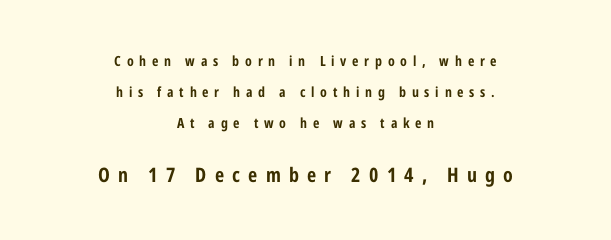
{"italic": "no", "underline": "no", "align": "center", "line_spacing": "loose", "line_spacing_ratio": 2.22, "letter_spacing": "wide", "letter_spacing_em": 0.41, "larger_block": "second", "size_ratio": 1.43, "glyph_px": 20}
